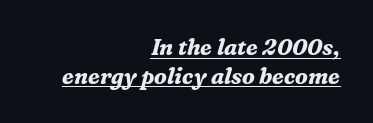
Whoever set this chose a conventional vertical rhythm. Alignment: flush right. The strokes are fattened all the way to bold. Students, note that the glyphs here touch the page at normal intervals. The lettering is marked with a stroke running underneath it.
